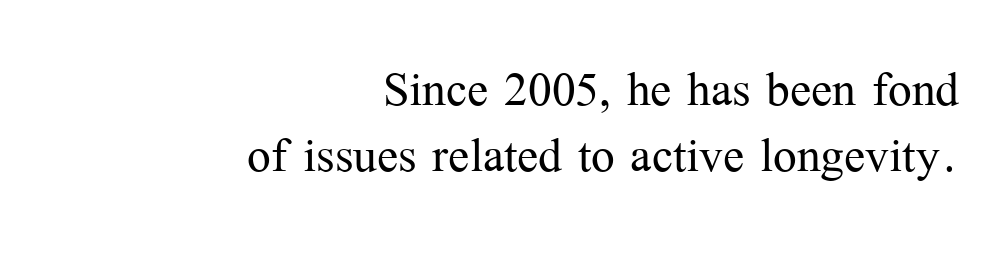
{"serif": "yes", "italic": "no", "bold": "no", "weight": "light", "width": "normal", "stroke_contrast": "medium", "x_height": "medium", "monospaced": "no", "underline": "no", "align": "right", "line_spacing": "tight", "line_spacing_ratio": 1.04, "letter_spacing": "normal", "letter_spacing_em": 0.0, "glyph_px": 63}
